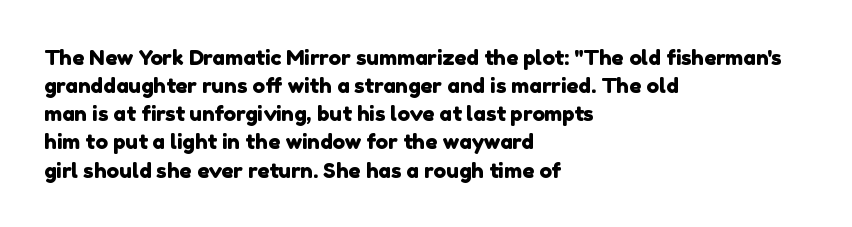
Q: Is the text underlined? A: No.
Q: How is the paragraph aligned? A: Left-aligned.
Q: Is the spacing between letters normal or unusually wide? A: Normal.
Q: Is the spacing between lines tight, normal or loose? A: Normal.
